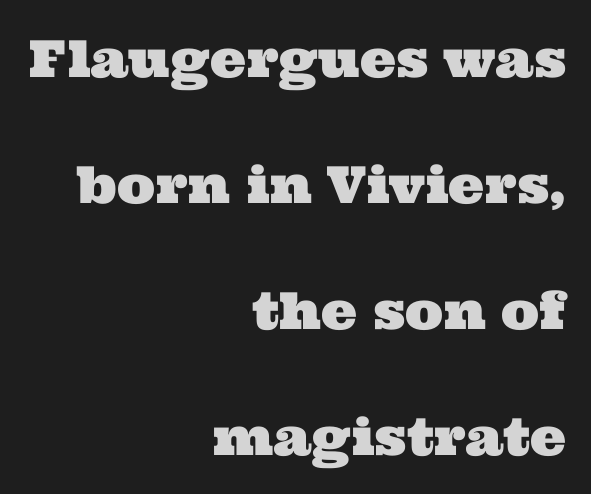
Q: Is the typeface a serif or a sans-serif typeface? A: Serif.
Q: Is the text underlined? A: No.
Q: How is the paragraph aligned? A: Right-aligned.
Q: Is the spacing between letters normal or unusually wide? A: Normal.
Q: Is the spacing between lines tight, normal or loose? A: Loose.
Q: Width (condensed, normal, or wide)? A: Wide.
Q: Stroke contrast? A: Medium.
Q: x-height? A: Medium.
Q: Monospaced? A: No.
